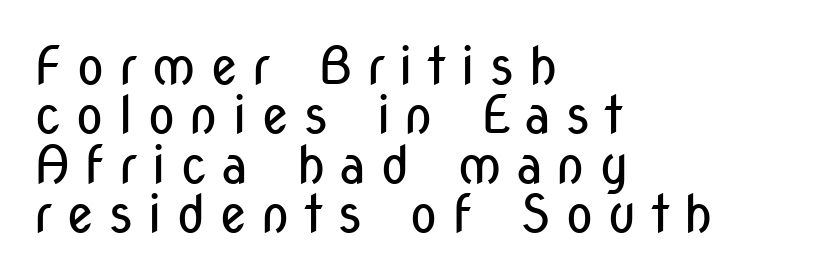
Q: Is the text bold? A: No.
Q: Is the text italic (slanted)? A: No, it is upright.
Q: Is the typeface a serif or a sans-serif typeface? A: Sans-serif.
Q: Is the text underlined? A: No.
Q: How is the paragraph aligned? A: Left-aligned.
Q: Is the spacing between letters normal or unusually wide? A: Unusually wide.
Q: Is the spacing between lines tight, normal or loose? A: Tight.
Q: Width (condensed, normal, or wide)? A: Condensed.
Q: Stroke contrast? A: Low.
Q: x-height? A: Medium.
Q: Monospaced? A: No.
